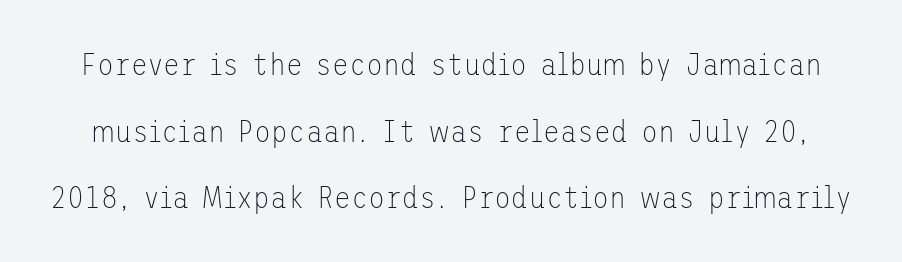
{"serif": "no", "italic": "no", "bold": "no", "weight": "thin", "width": "normal", "stroke_contrast": "low", "x_height": "medium", "underline": "no", "line_spacing": "loose", "line_spacing_ratio": 2.15, "letter_spacing": "normal", "letter_spacing_em": 0.0, "glyph_px": 31}
